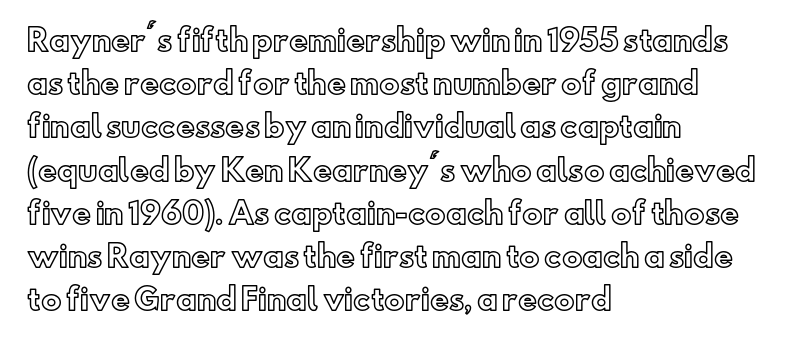
The image shows 29 px text type, upright; set left-aligned, normal line spacing (1.49x), normal letter spacing, not underlined; a small x-height.
